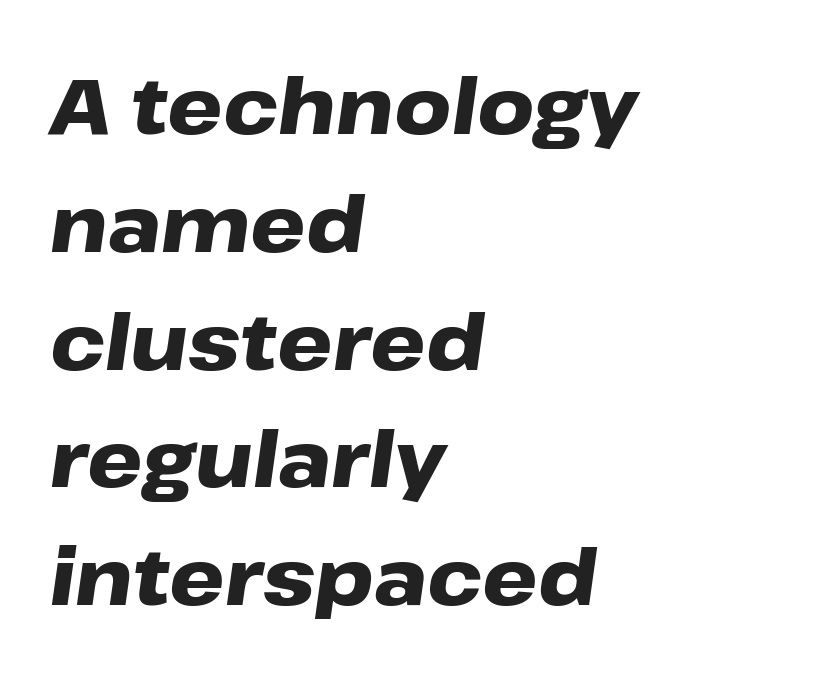
Is this a fixed-width face? No — the glyphs have proportional, varying widths. Regarding leading, the lines here are spaced in the standard way. There is no visible air inserted between adjacent glyphs. Would a proofreader flag this as italicized? Yes.
